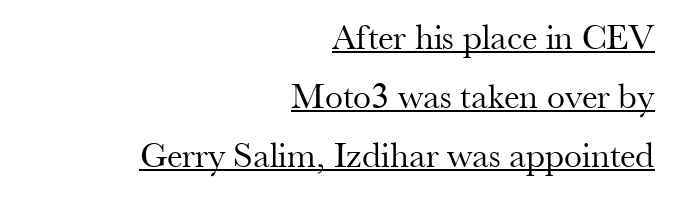
The passage shown stacks its lines at a standard gap. Tracking here is standard; glyphs follow each other at the usual distance. The letters advance in unequal steps, a hallmark of proportional type. The typesetting does not lean heavy: it is not bold. Look at the bottom of the vertical strokes: they flare into serifs here. The ragged edge is on the left, which tells us the setting is flush right.
